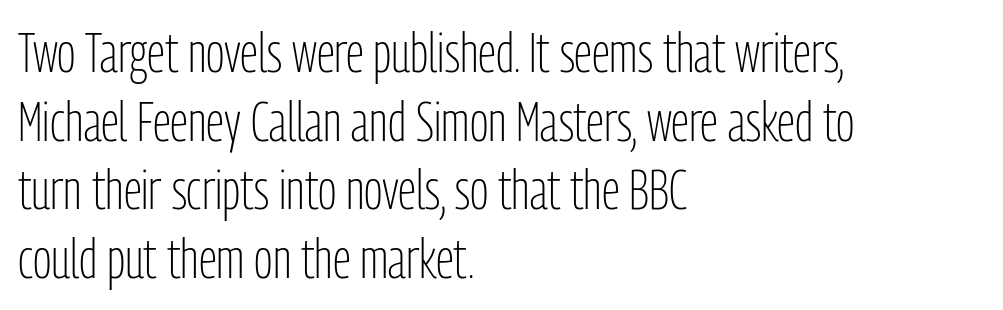
Q: Is the text bold? A: No.
Q: Is the text italic (slanted)? A: No, it is upright.
Q: Is the typeface a serif or a sans-serif typeface? A: Sans-serif.
Q: Is the text underlined? A: No.
Q: How is the paragraph aligned? A: Left-aligned.
Q: Is the spacing between letters normal or unusually wide? A: Normal.
Q: Is the spacing between lines tight, normal or loose? A: Normal.
Q: Width (condensed, normal, or wide)? A: Condensed.
Q: Stroke contrast? A: Low.
Q: x-height? A: Medium.
Q: Monospaced? A: No.
